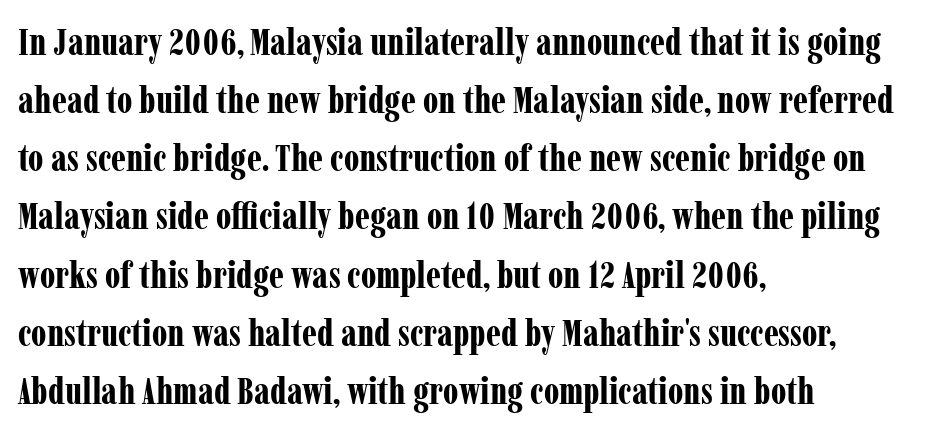
{"serif": "yes", "italic": "no", "bold": "yes", "weight": "bold", "width": "condensed", "stroke_contrast": "low", "x_height": "medium", "monospaced": "no", "underline": "no", "align": "left", "line_spacing": "normal", "line_spacing_ratio": 1.53, "letter_spacing": "normal", "letter_spacing_em": 0.0, "glyph_px": 38}
